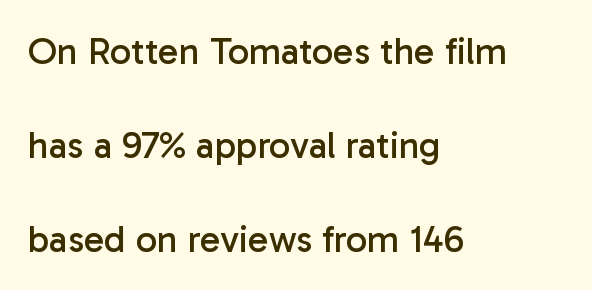
Spacing verdict: proportional, widths tailored to each character. Vertical stems look standard width or narrower in stroke. A bare baseline throughout the passage. Vertical strokes here are truly vertical. The face used here is a sans, in the tradition of grotesques and geometrics. Tracking here is standard; glyphs follow each other at the usual distance.
